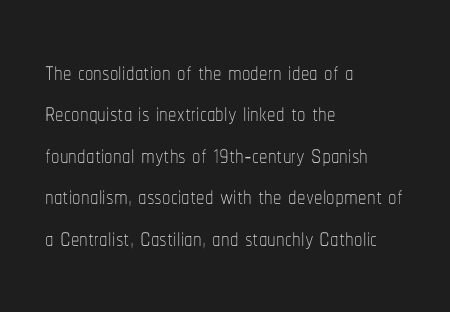
{"italic": "no", "bold": "no", "weight": "thin", "width": "condensed", "stroke_contrast": "low", "x_height": "medium", "monospaced": "no", "underline": "no", "align": "left", "line_spacing_ratio": 1.22, "letter_spacing": "normal", "letter_spacing_em": 0.0, "glyph_px": 34}
